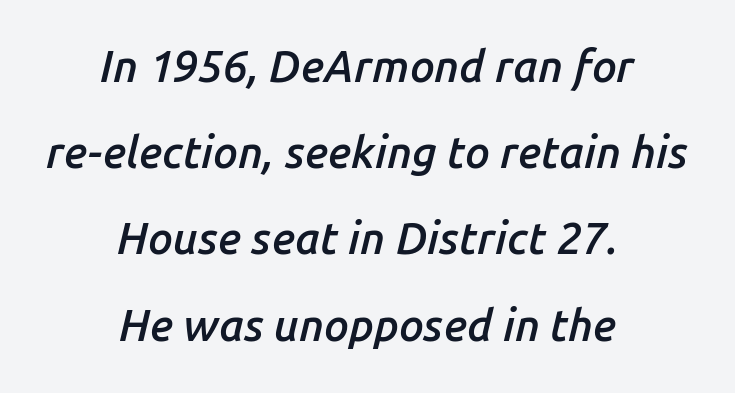
The image shows 44 px semibold type, italic (leaning right); set centered, loose line spacing (1.96x), normal letter spacing, not underlined; low stroke contrast and a medium x-height.
